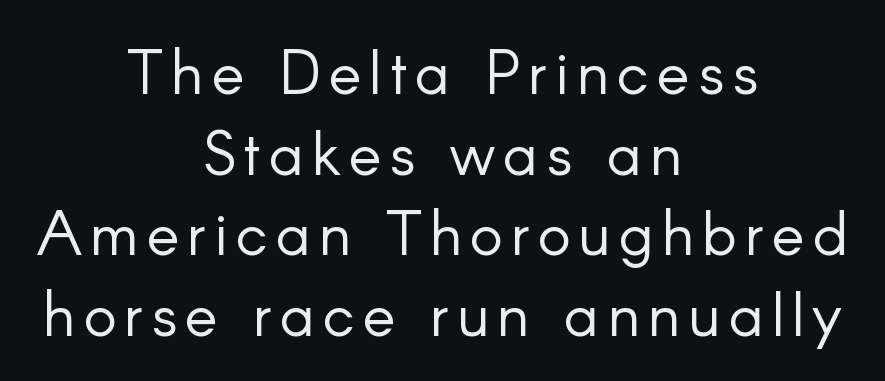
{"serif": "no", "italic": "no", "bold": "no", "weight": "light", "width": "normal", "stroke_contrast": "low", "x_height": "small", "monospaced": "no", "underline": "no", "align": "center", "line_spacing": "normal", "line_spacing_ratio": 1.3, "glyph_px": 62}
